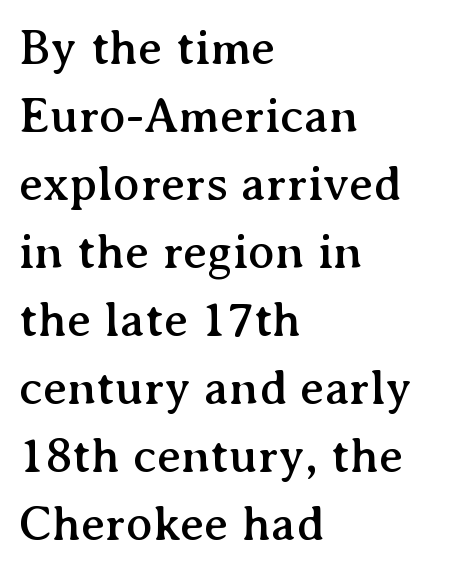
{"serif": "yes", "italic": "no", "width": "normal", "stroke_contrast": "medium", "x_height": "medium", "monospaced": "no", "underline": "no", "align": "left", "line_spacing": "normal", "line_spacing_ratio": 1.36, "letter_spacing": "normal", "letter_spacing_em": 0.0, "glyph_px": 50}
